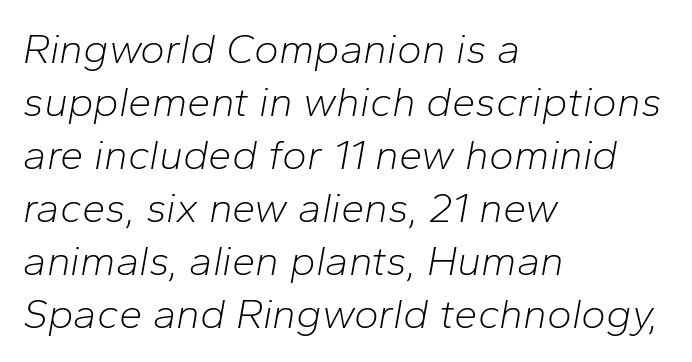
The image shows 42 px light type, italic (leaning right); set left-aligned, normal line spacing (1.26x), normal letter spacing, not underlined; low stroke contrast and a medium x-height.
